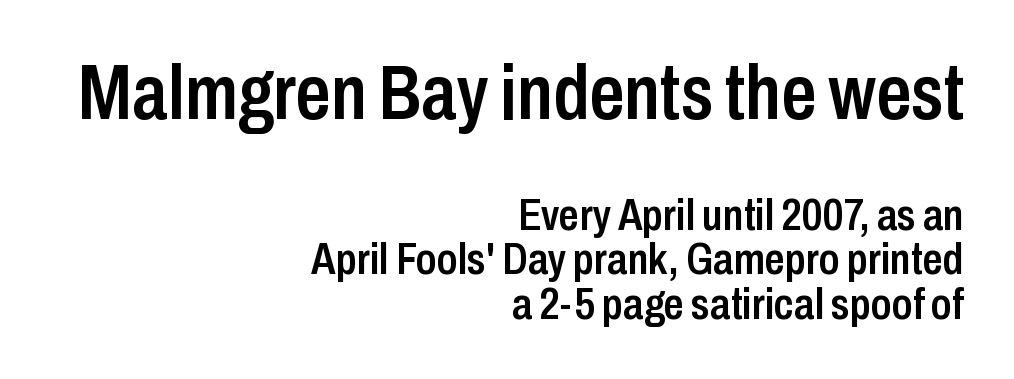
The image shows 78 px semibold, condensed sans-serif type, upright; set right-aligned, tight line spacing (0.99x), normal letter spacing, not underlined; the first (top) block is 1.73x larger; low stroke contrast and a medium x-height.
